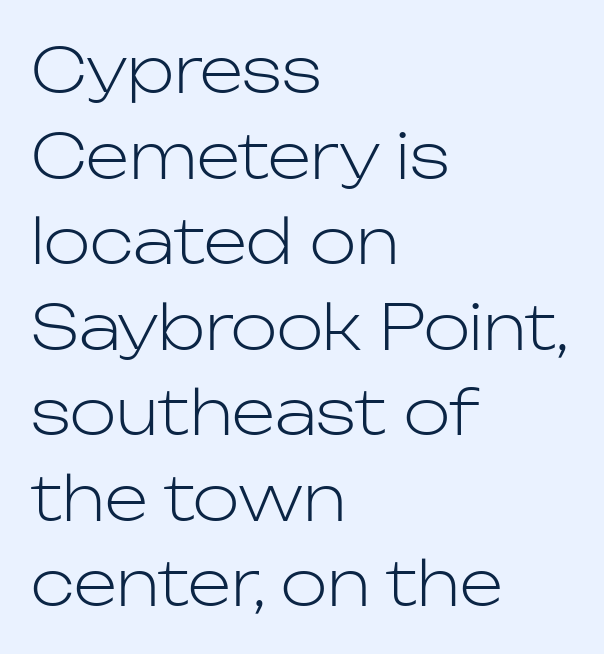
{"serif": "no", "italic": "no", "bold": "no", "weight": "light", "width": "normal", "stroke_contrast": "low", "x_height": "medium", "monospaced": "no", "underline": "no", "align": "left", "line_spacing": "normal", "line_spacing_ratio": 1.38, "letter_spacing": "normal", "letter_spacing_em": 0.0, "glyph_px": 62}
